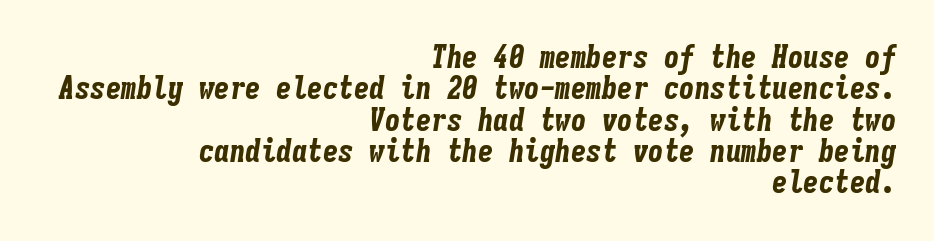
A student would call this right alignment; a typographer would say flush right, rag left. Monospaced: the letters line up in strict vertical columns. This is oblique type, the kind used for emphasis or titles. The baseline area is clear. The sample has been set heavy, in full bold.
